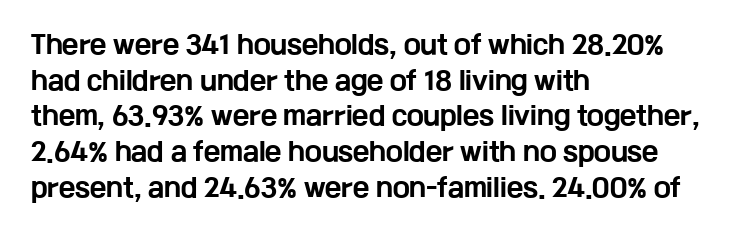
{"italic": "no", "bold": "yes", "underline": "no", "align": "left", "line_spacing": "normal", "line_spacing_ratio": 1.43, "letter_spacing": "normal", "letter_spacing_em": 0.0, "glyph_px": 25}
